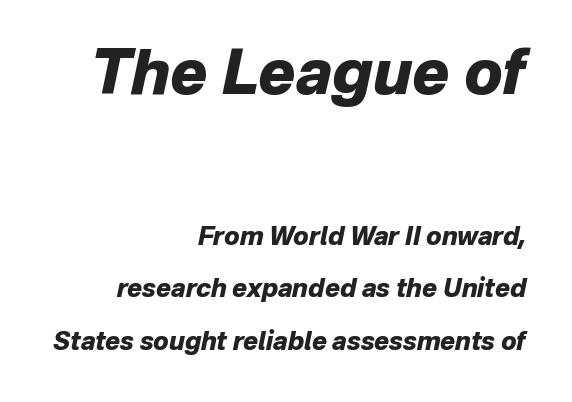
The image shows 62 px heavy type, italic (leaning right); set right-aligned, loose line spacing (2.09x), normal letter spacing, not underlined; the first (top) block is 2.48x larger; low stroke contrast and a medium x-height.
